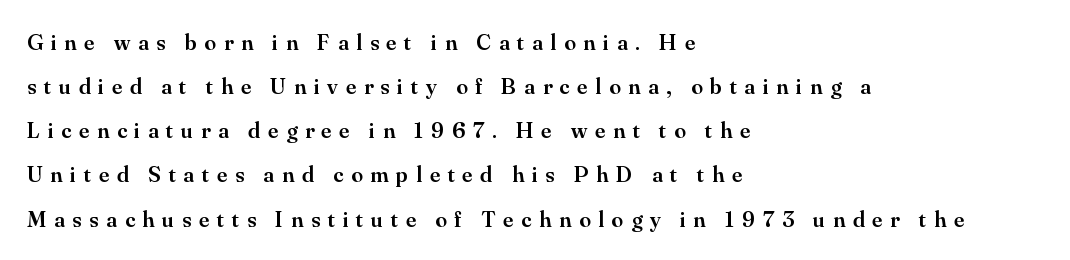
The rendering anchors every line to the left-hand side. The specimen omits any rule beneath the text block's lines. This sample trades compactness for vertical openness between lines. Letter spacing: wide.
